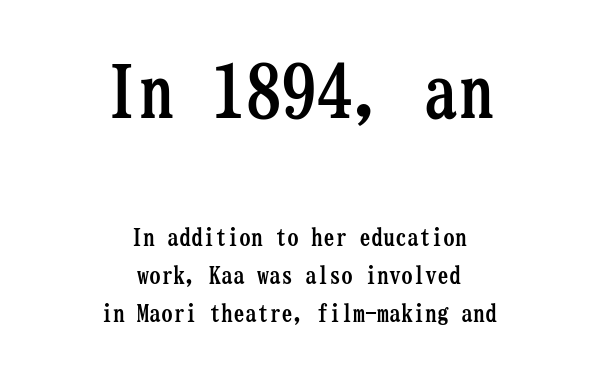
Q: Is the text bold? A: Yes.
Q: Is the text italic (slanted)? A: No, it is upright.
Q: Is the typeface a serif or a sans-serif typeface? A: Serif.
Q: Is the text underlined? A: No.
Q: How is the paragraph aligned? A: Centered.
Q: Is the spacing between letters normal or unusually wide? A: Normal.
Q: Is the spacing between lines tight, normal or loose? A: Normal.
Q: Which block of text is set in a larger size, the first (top) or the second (bottom)? A: The first (top) one.
Q: Width (condensed, normal, or wide)? A: Condensed.
Q: Stroke contrast? A: Low.
Q: x-height? A: Medium.
Q: Monospaced? A: Yes.
